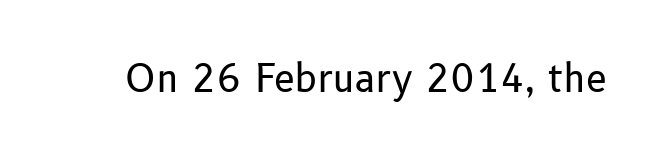
Q: Is the text bold? A: No.
Q: Is the text italic (slanted)? A: No, it is upright.
Q: Is the typeface a serif or a sans-serif typeface? A: Sans-serif.
Q: Is the text underlined? A: No.
Q: Is the spacing between letters normal or unusually wide? A: Normal.
Q: Width (condensed, normal, or wide)? A: Normal.
Q: Stroke contrast? A: Low.
Q: x-height? A: Medium.
Q: Monospaced? A: No.
